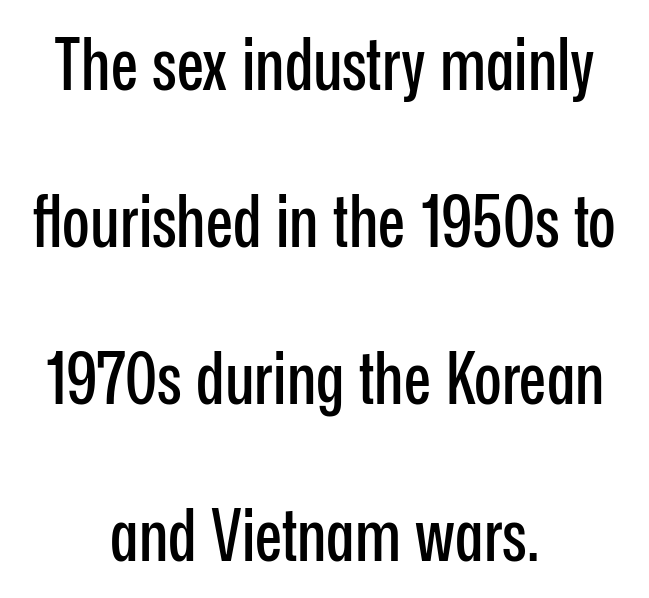
This rendering employs a face without finishing strokes, i.e., a sans-serif. The rendering uses a large line-height, opening up the rows. Inter-character spacing is left at the font's built-in metrics. A roman cut, with each character standing at attention. Which margin do the lines hug? Neither — every line sits in the middle.
